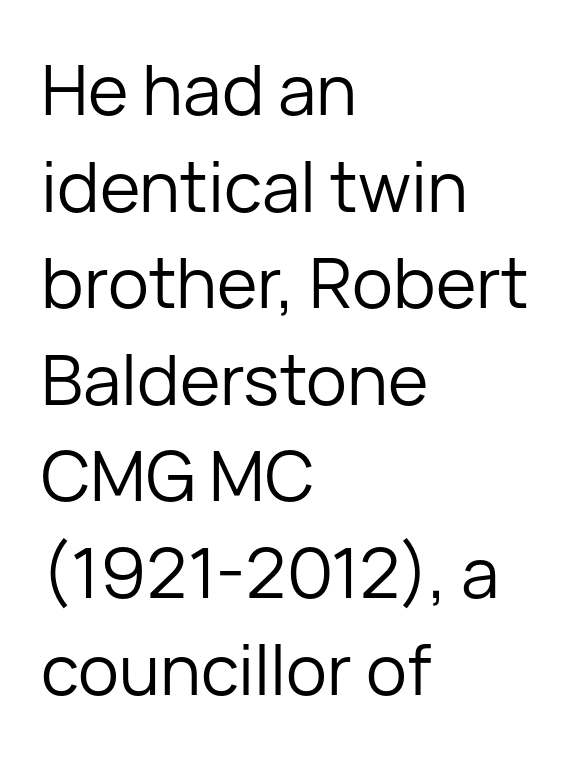
{"serif": "no", "italic": "no", "bold": "no", "weight": "regular", "width": "normal", "stroke_contrast": "low", "x_height": "medium", "monospaced": "no", "underline": "no", "align": "left", "line_spacing": "normal", "line_spacing_ratio": 1.4, "letter_spacing": "normal", "letter_spacing_em": 0.0, "glyph_px": 69}
